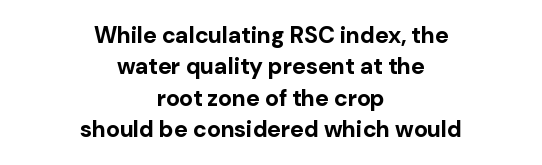
Notice how descenders clear the ascenders below comfortably — that's standard leading. Nobody touched the tracking dial on this one. Ascenders rise straight up at ninety degrees. Beneath every word, the page is bare.
